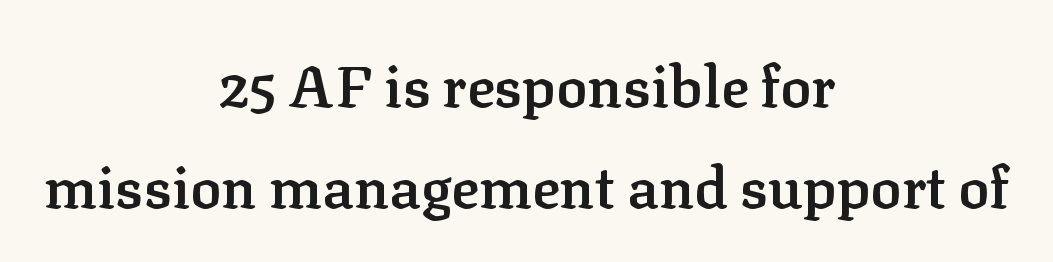
You could not count columns in this text — the font is proportionally spaced. The characters look somewhat weighty, a semibold short of true bold. Is there any slant? The stems are plumb. Caption: multi-line text, centered on the measure. Lines of text with bare space underneath.
